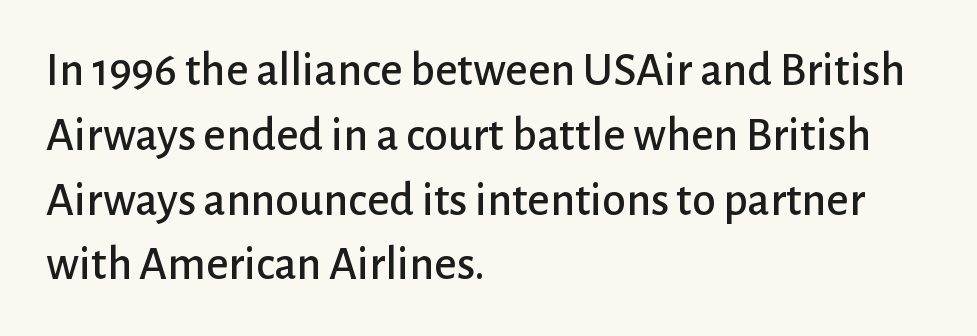
Q: Is the text italic (slanted)? A: No, it is upright.
Q: Is the typeface a serif or a sans-serif typeface? A: Sans-serif.
Q: Is the text underlined? A: No.
Q: How is the paragraph aligned? A: Left-aligned.
Q: Is the spacing between letters normal or unusually wide? A: Normal.
Q: Is the spacing between lines tight, normal or loose? A: Normal.
Q: Width (condensed, normal, or wide)? A: Normal.
Q: Stroke contrast? A: Low.
Q: x-height? A: Medium.
Q: Monospaced? A: No.
